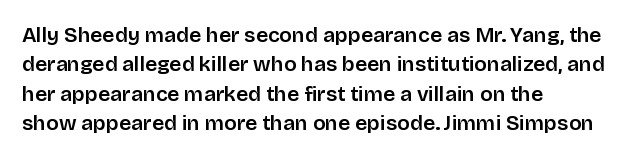
Q: Is the text italic (slanted)? A: No, it is upright.
Q: Is the text underlined? A: No.
Q: How is the paragraph aligned? A: Left-aligned.
Q: Is the spacing between letters normal or unusually wide? A: Normal.
Q: Is the spacing between lines tight, normal or loose? A: Normal.
